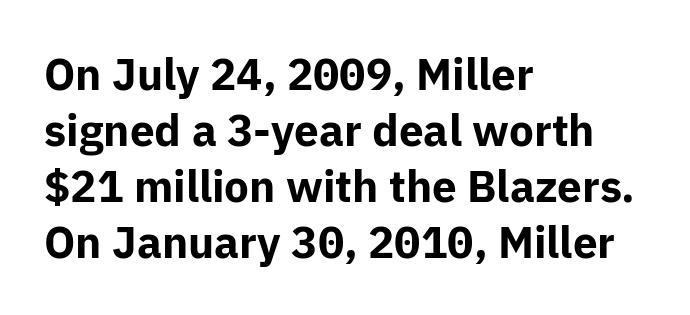
Q: Is the text bold? A: Yes.
Q: Is the text italic (slanted)? A: No, it is upright.
Q: Is the typeface a serif or a sans-serif typeface? A: Sans-serif.
Q: Is the text underlined? A: No.
Q: How is the paragraph aligned? A: Left-aligned.
Q: Is the spacing between letters normal or unusually wide? A: Normal.
Q: Is the spacing between lines tight, normal or loose? A: Normal.
Q: Width (condensed, normal, or wide)? A: Normal.
Q: Stroke contrast? A: Low.
Q: x-height? A: Medium.
Q: Monospaced? A: No.
